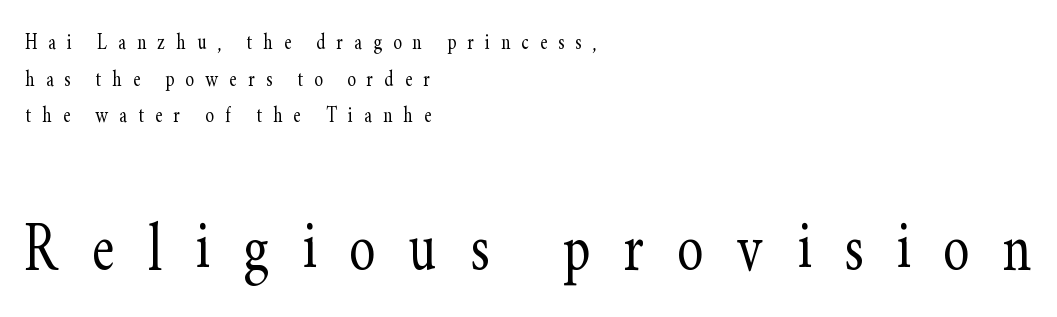
Check under the words: just untouched page. Loose tracking; the words dissolve into strings of separated letters. Varying glyph widths throughout — classic text-font behaviour. Ink coverage per letter is moderate at most.
